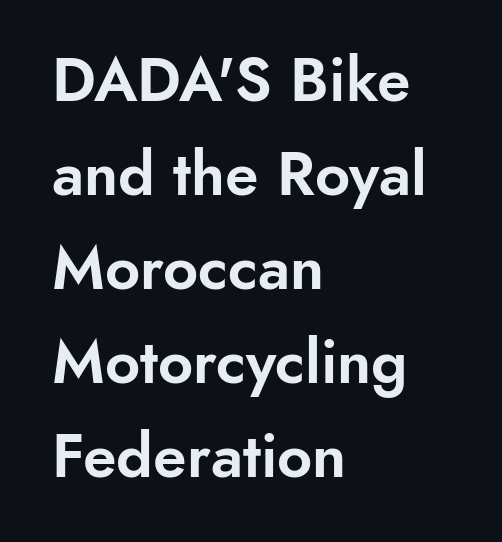
{"serif": "no", "italic": "no", "width": "normal", "stroke_contrast": "low", "x_height": "small", "monospaced": "no", "underline": "no", "align": "left", "line_spacing": "normal", "line_spacing_ratio": 1.54, "letter_spacing": "normal", "letter_spacing_em": 0.0, "glyph_px": 61}
